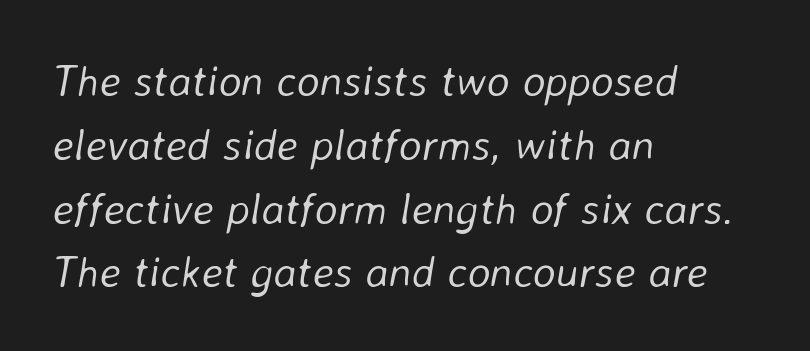
{"italic": "yes", "lean": "right", "slant_degrees": 8, "bold": "no", "weight": "light", "width": "normal", "stroke_contrast": "low", "x_height": "medium", "monospaced": "no", "underline": "no", "align": "left", "line_spacing": "normal", "line_spacing_ratio": 1.45, "letter_spacing": "normal", "letter_spacing_em": 0.0, "glyph_px": 44}
